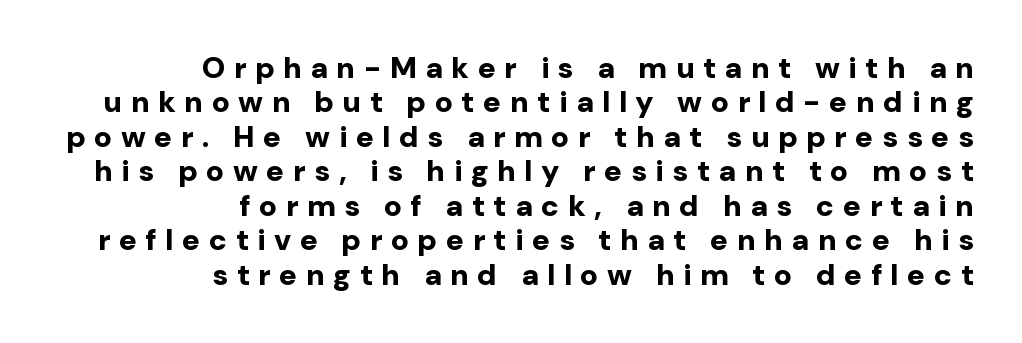
Q: Is the text bold? A: Yes.
Q: Is the text italic (slanted)? A: No, it is upright.
Q: Is the typeface a serif or a sans-serif typeface? A: Sans-serif.
Q: Is the text underlined? A: No.
Q: How is the paragraph aligned? A: Right-aligned.
Q: Is the spacing between letters normal or unusually wide? A: Unusually wide.
Q: Is the spacing between lines tight, normal or loose? A: Tight.
Q: Width (condensed, normal, or wide)? A: Normal.
Q: Stroke contrast? A: Low.
Q: x-height? A: Medium.
Q: Monospaced? A: No.
